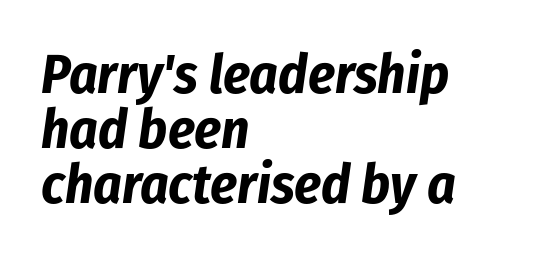
The image shows 55 px bold, condensed type, italic (leaning right); set left-aligned, tight line spacing (1.0x), normal letter spacing, not underlined; low stroke contrast and a medium x-height.
